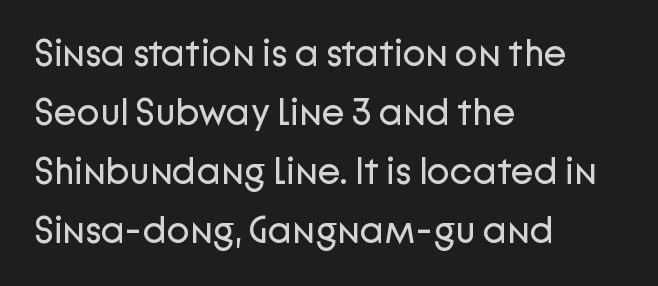
{"serif": "no", "italic": "no", "bold": "no", "weight": "regular", "width": "normal", "stroke_contrast": "low", "x_height": "medium", "monospaced": "no", "underline": "no", "align": "left", "line_spacing": "normal", "line_spacing_ratio": 1.55, "letter_spacing": "normal", "letter_spacing_em": 0.0, "glyph_px": 38}
